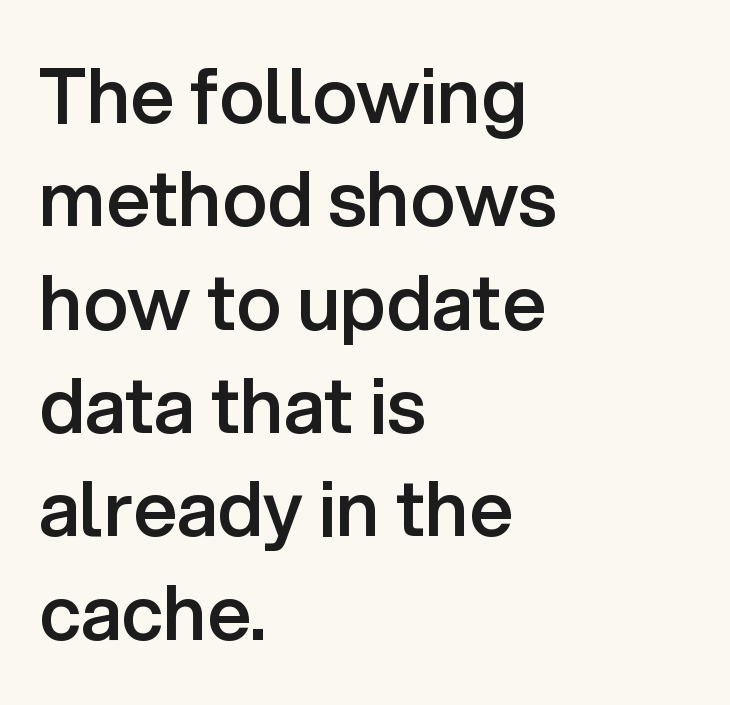
{"serif": "no", "italic": "no", "bold": "semi", "weight": "semibold", "width": "normal", "stroke_contrast": "low", "x_height": "medium", "monospaced": "no", "underline": "no", "align": "left", "line_spacing": "normal", "line_spacing_ratio": 1.36, "letter_spacing": "normal", "letter_spacing_em": 0.0, "glyph_px": 76}
